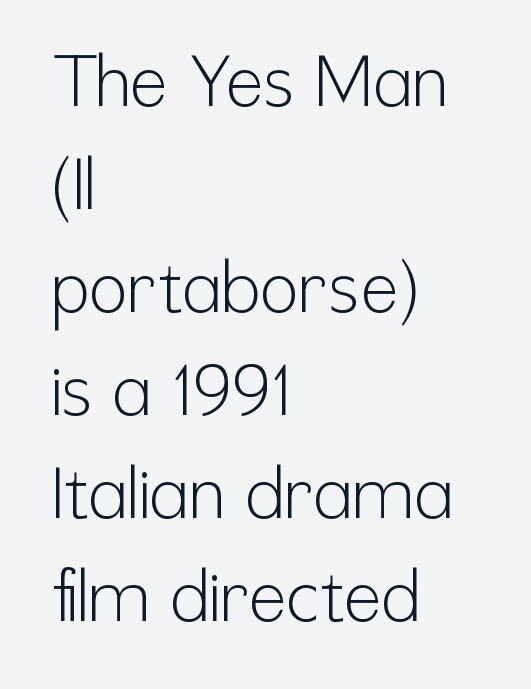
Q: Is the text bold? A: No.
Q: Is the text italic (slanted)? A: No, it is upright.
Q: Is the typeface a serif or a sans-serif typeface? A: Sans-serif.
Q: Is the text underlined? A: No.
Q: How is the paragraph aligned? A: Left-aligned.
Q: Is the spacing between letters normal or unusually wide? A: Normal.
Q: Is the spacing between lines tight, normal or loose? A: Normal.
Q: Width (condensed, normal, or wide)? A: Condensed.
Q: Stroke contrast? A: Low.
Q: x-height? A: Medium.
Q: Monospaced? A: No.
